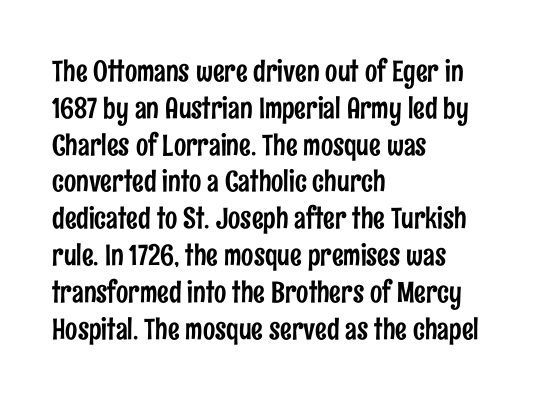
Observe the ordinary spacing: letters are neighbours, not strangers. Note: no serifs on the glyphs. Do the characters align in a grid? No, the font is proportional. Clear beneath every line of the passage. The lettering stays uniformly vertical, giving the passage a roman look. A classic flush-left, rag-right setting is used for this passage.
